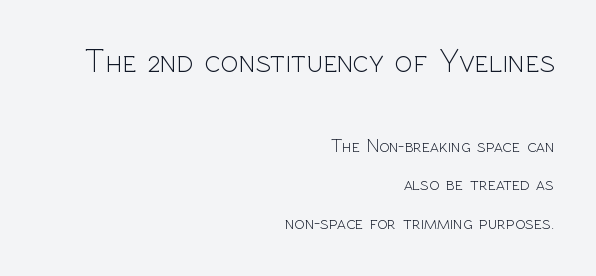
{"serif": "no", "italic": "no", "bold": "no", "weight": "light", "width": "normal", "x_height": "medium", "monospaced": "no", "underline": "no", "align": "right", "line_spacing": "loose", "line_spacing_ratio": 2.02, "letter_spacing": "normal", "letter_spacing_em": 0.0, "larger_block": "first", "size_ratio": 1.74, "glyph_px": 33}
